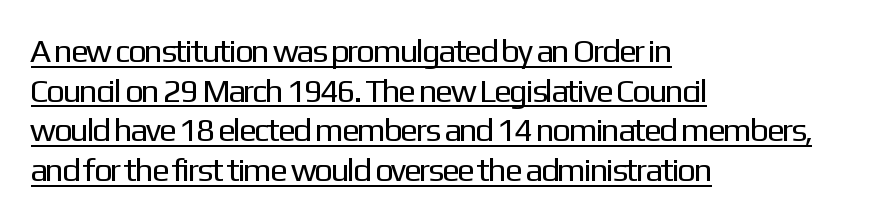
{"serif": "no", "italic": "no", "bold": "no", "weight": "regular", "width": "normal", "stroke_contrast": "low", "x_height": "medium", "monospaced": "no", "underline": "yes", "align": "left", "line_spacing_ratio": 1.2, "letter_spacing": "normal", "letter_spacing_em": 0.0, "glyph_px": 33}
